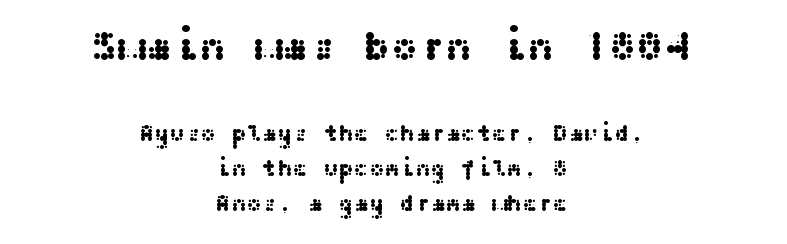
The image shows 41 px wide sans-serif type, upright; set centered, normal line spacing (1.53x), normal letter spacing, not underlined; the first (top) block is 1.78x larger; medium stroke contrast and a medium x-height.
